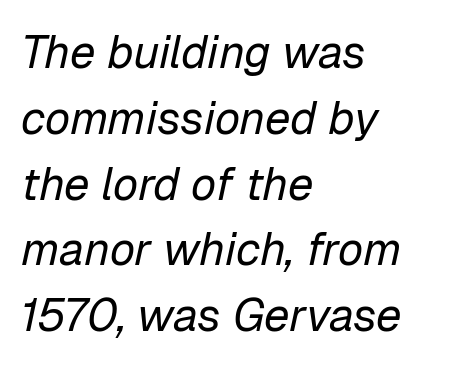
The line texture is even and compact thanks to regular tracking. Bold? No — there's no thickening of the strokes. Reading down the column, the eye jumps a familiar distance to each next line. Do the characters align in a grid? No, the font is proportional. Each row of text sits above clean, open space. The paragraph shown leans on its left margin.
